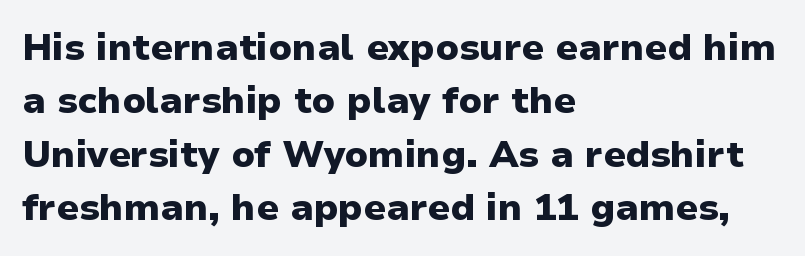
{"serif": "no", "italic": "no", "bold": "yes", "weight": "heavy", "width": "normal", "stroke_contrast": "low", "x_height": "medium", "monospaced": "no", "underline": "no", "align": "left", "line_spacing": "normal", "line_spacing_ratio": 1.44, "letter_spacing": "normal", "letter_spacing_em": 0.0, "glyph_px": 37}
